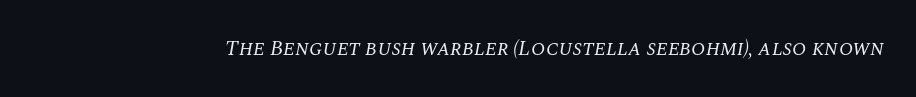
The image shows 21 px text type, italic (leaning right); set normal letter spacing, not underlined.
